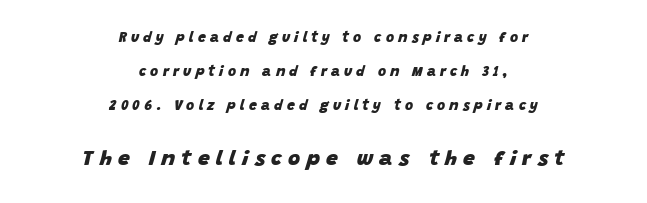
Neither beginnings nor endings align; midpoints do. Here the glyphs are tracked loosely, breaking word shapes into spaced letters. The rendering applies a slant to the glyphs. As a designer I'd log this as weight 700, bold.
